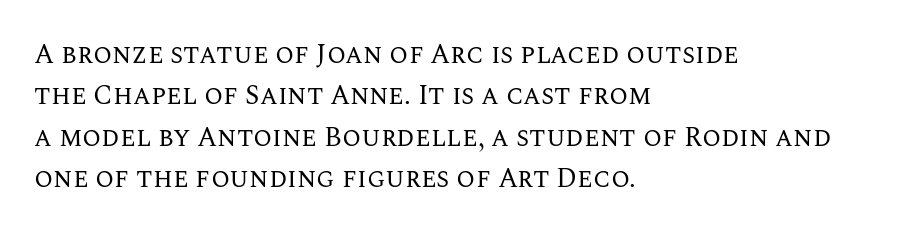
In terms of leading, this rendering sits right in the middle. The lettering stays uniformly vertical, giving the passage a roman look. Decoration check: the copy has no underline. The passage shown is not bold in any degree. How are the letters spaced? Ordinarily, with no added tracking.
